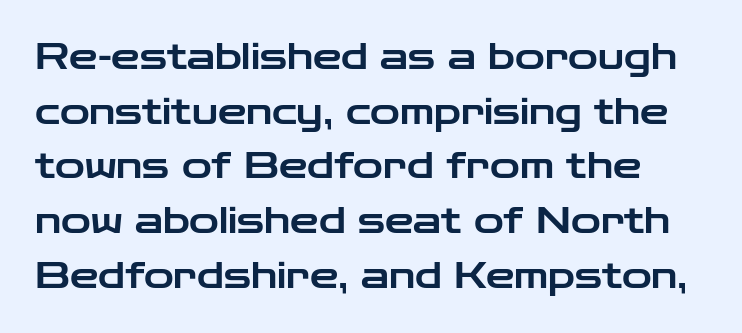
These lines are composed in type without serifs. These lines were composed using upright roman letters. Letter spacing: default. Each letter keeps its own natural width here, so spacing adapts to shape. This sample keeps an unexceptional amount of space between lines.
